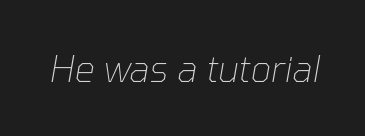
Q: Is the text bold? A: No.
Q: Is the text italic (slanted)? A: Yes, it leans right by about 10 degrees.
Q: Is the text underlined? A: No.
Q: Is the spacing between letters normal or unusually wide? A: Normal.
Q: Width (condensed, normal, or wide)? A: Normal.
Q: Stroke contrast? A: Low.
Q: x-height? A: Medium.
Q: Monospaced? A: No.
